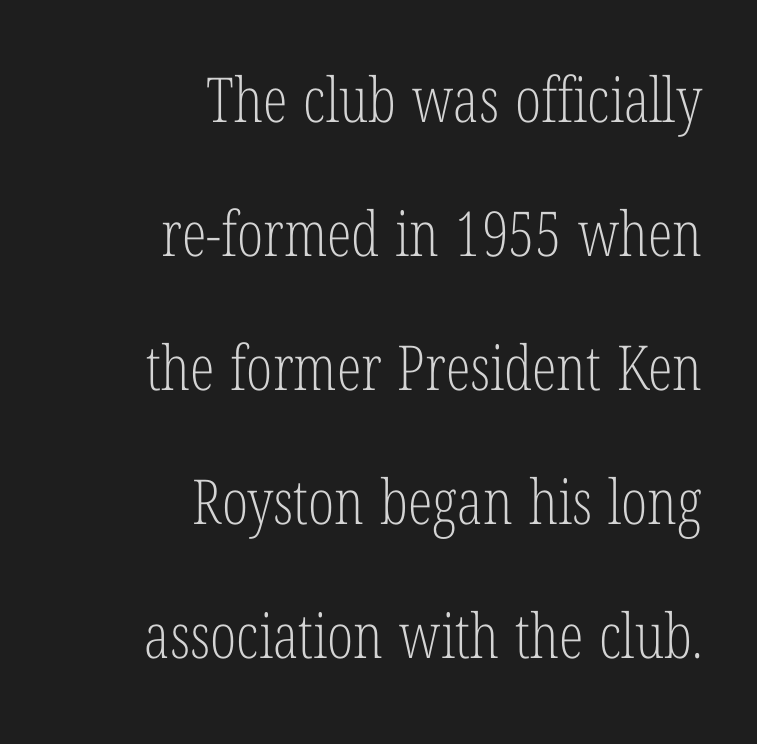
{"serif": "yes", "italic": "no", "bold": "no", "weight": "light", "width": "condensed", "stroke_contrast": "low", "x_height": "medium", "monospaced": "no", "underline": "no", "align": "right", "line_spacing": "loose", "line_spacing_ratio": 2.16, "letter_spacing": "normal", "letter_spacing_em": 0.0, "glyph_px": 62}
